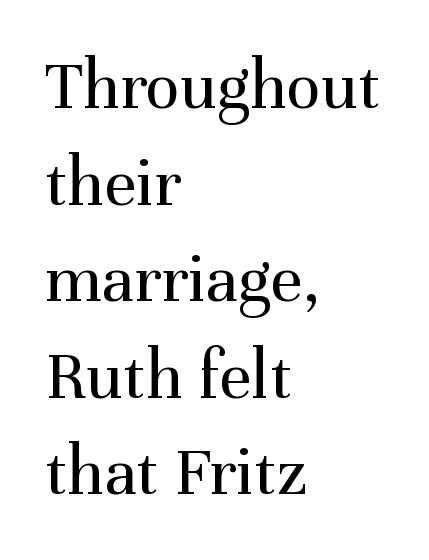
The specimen reads as upright at a glance. Each word holds together tightly as a unit, with standard inter-letter gaps. To sum up the face: it has serifs. The foot of each line stays bare and open.
